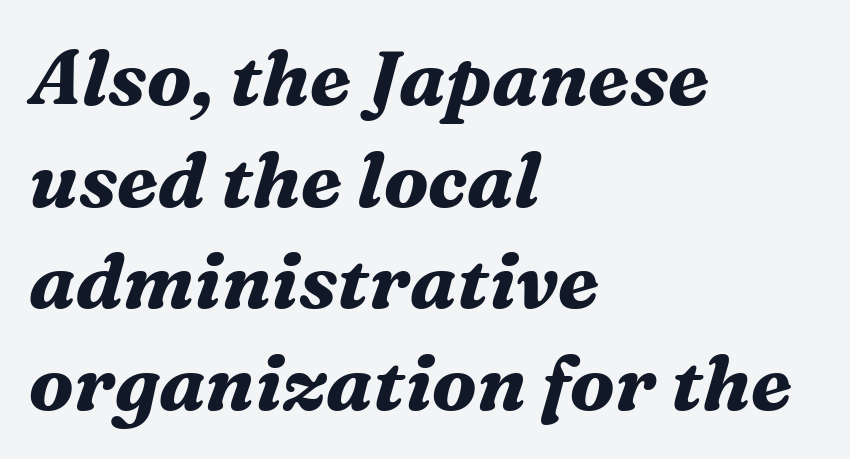
Q: Is the text bold? A: Yes.
Q: Is the text italic (slanted)? A: Yes, it leans right by about 16 degrees.
Q: Is the typeface a serif or a sans-serif typeface? A: Serif.
Q: Is the text underlined? A: No.
Q: How is the paragraph aligned? A: Left-aligned.
Q: Is the spacing between letters normal or unusually wide? A: Normal.
Q: Is the spacing between lines tight, normal or loose? A: Normal.
Q: Width (condensed, normal, or wide)? A: Normal.
Q: Stroke contrast? A: Medium.
Q: x-height? A: Medium.
Q: Monospaced? A: No.
